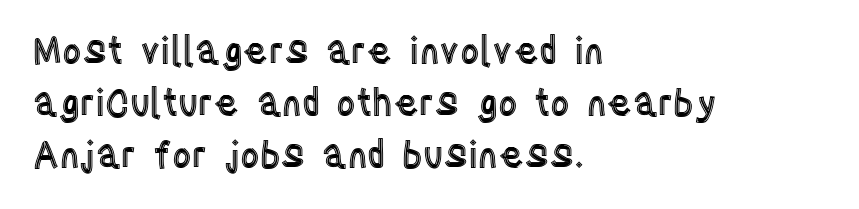
Q: Is the text italic (slanted)? A: No, it is upright.
Q: Is the text underlined? A: No.
Q: How is the paragraph aligned? A: Left-aligned.
Q: Is the spacing between letters normal or unusually wide? A: Normal.
Q: Is the spacing between lines tight, normal or loose? A: Normal.
Q: Width (condensed, normal, or wide)? A: Condensed.
Q: x-height? A: Large.
Q: Monospaced? A: No.
